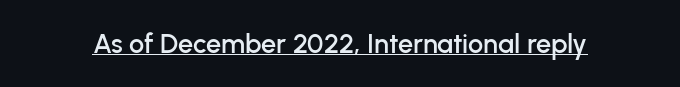
In terms of letterspacing, this is plain default setting. Ascenders rise straight up at ninety degrees. Underline: present.
